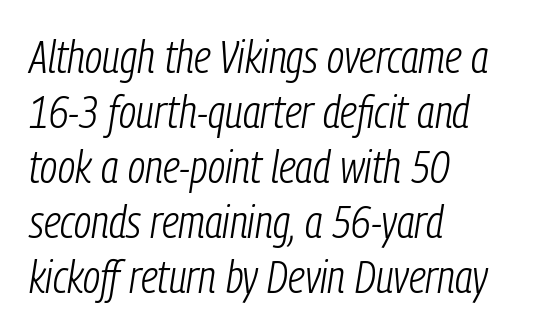
{"italic": "yes", "lean": "right", "slant_degrees": 9, "bold": "no", "weight": "light", "width": "condensed", "stroke_contrast": "low", "x_height": "medium", "monospaced": "no", "underline": "no", "align": "left", "line_spacing_ratio": 1.22, "letter_spacing": "normal", "letter_spacing_em": 0.0, "glyph_px": 45}
